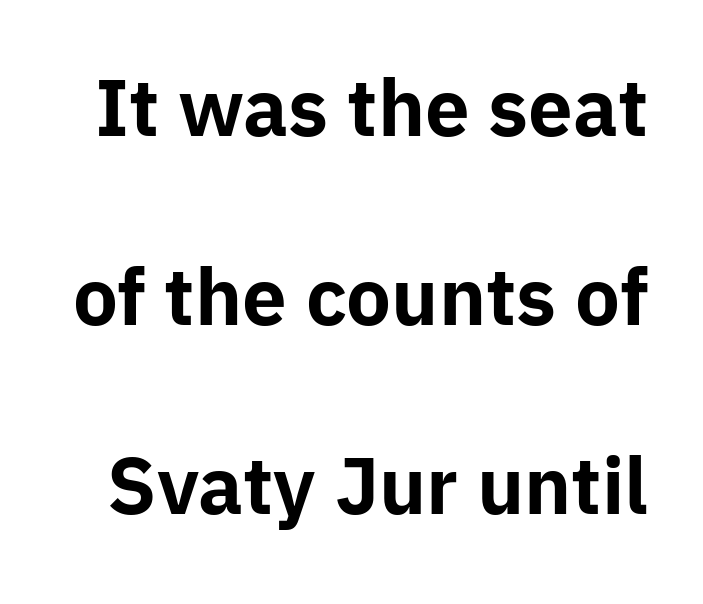
{"serif": "no", "italic": "no", "bold": "yes", "weight": "bold", "width": "normal", "stroke_contrast": "low", "x_height": "medium", "monospaced": "no", "underline": "no", "line_spacing": "loose", "line_spacing_ratio": 2.49, "letter_spacing": "normal", "letter_spacing_em": 0.0, "glyph_px": 76}
